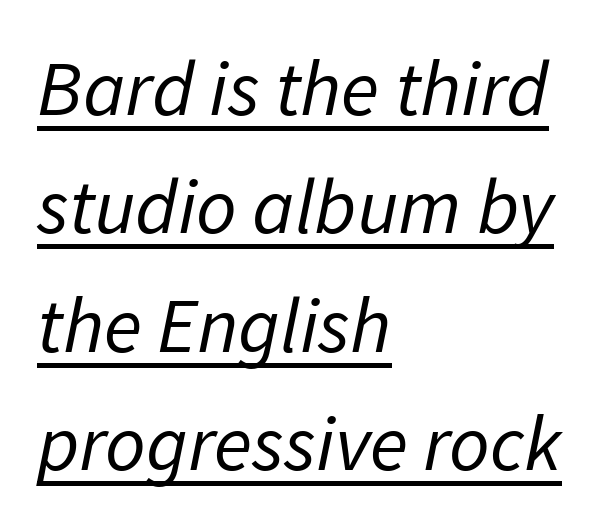
Vertical spacing — default. Style check: oblique. A light-to-regular cut is what we see here. You could call the tracking neutral — neither tight nor loose. These lines are rendered in a variable-pitch font. This rendering features underlined lettering.
